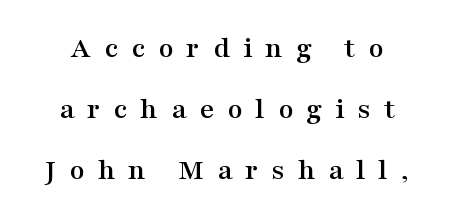
Leftover space on each line is divided equally before and after the words. The passage shown is typeset with a serif family. The lines are spread far apart with generous leading. Vertical strokes here are truly vertical. Here the designer chose a conventional face with non-uniform glyph widths.
